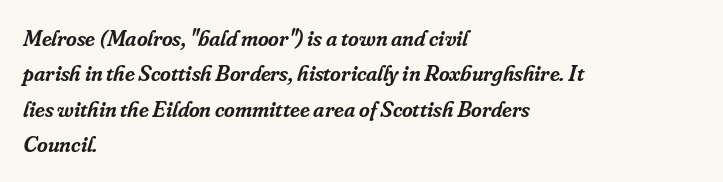
{"italic": "yes", "lean": "right", "slant_degrees": 16, "bold": "semi", "underline": "no", "align": "left", "line_spacing": "normal", "line_spacing_ratio": 1.54, "letter_spacing": "normal", "letter_spacing_em": 0.0, "glyph_px": 23}
